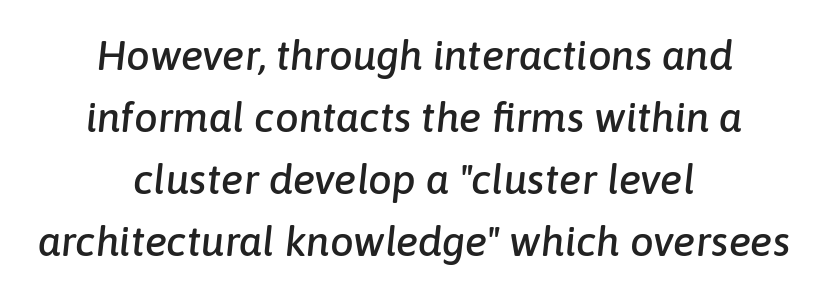
In terms of posture, this sample is oblique. Each letter keeps its own natural width here, so spacing adapts to shape. Leading: standard. Words appear dense and cohesive because spacing is normal. A student would call this center alignment; a typographer would say set centered. Check the space under the baseline: it is left empty.
